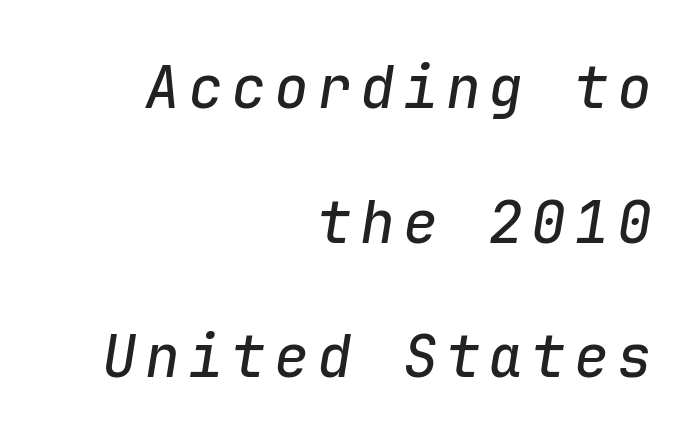
Lines of text with bare space underneath. Yep, that's italic — everything's leaning. What's the leading like? Stretched, with rows far apart. Note the uniform advance width — an 'i' takes as much space as an 'm'. Compared with a flush-left layout, this one pins lines to the opposite, right side.
